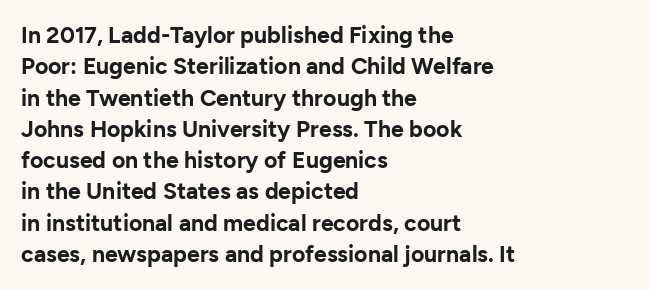
If you drew a line through each stem, it would be perfectly vertical. The face used here has the dense, thick strokes of a bold. All the whitespace from short lines collects on the right. Observe the ordinary spacing: letters are neighbours, not strangers. Rule under the text: the space is simply empty.
